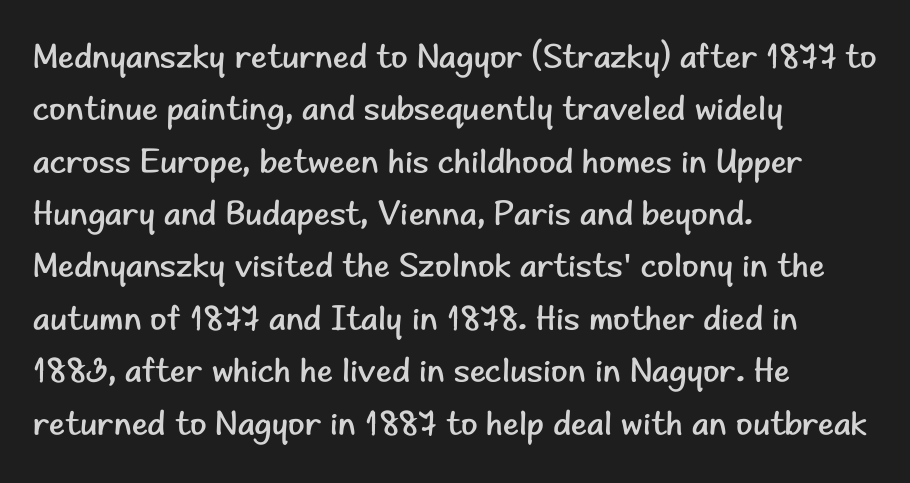
Q: Is the text bold? A: No.
Q: Is the text italic (slanted)? A: No, it is upright.
Q: Is the typeface a serif or a sans-serif typeface? A: Sans-serif.
Q: Is the text underlined? A: No.
Q: How is the paragraph aligned? A: Left-aligned.
Q: Is the spacing between letters normal or unusually wide? A: Normal.
Q: Is the spacing between lines tight, normal or loose? A: Normal.
Q: Width (condensed, normal, or wide)? A: Normal.
Q: Stroke contrast? A: Low.
Q: x-height? A: Small.
Q: Monospaced? A: No.
